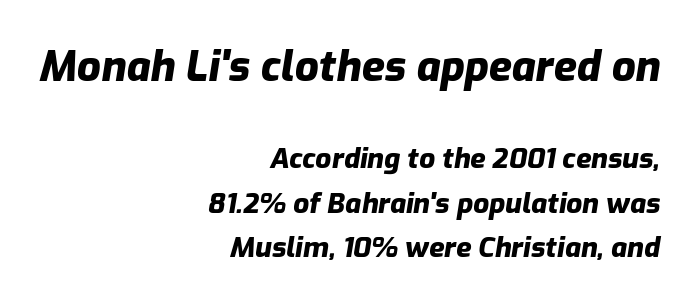
Q: Is the text bold? A: Yes.
Q: Is the text italic (slanted)? A: Yes, it leans right by about 9 degrees.
Q: Is the text underlined? A: No.
Q: How is the paragraph aligned? A: Right-aligned.
Q: Is the spacing between letters normal or unusually wide? A: Normal.
Q: Is the spacing between lines tight, normal or loose? A: Normal.
Q: Which block of text is set in a larger size, the first (top) or the second (bottom)? A: The first (top) one.
Q: Width (condensed, normal, or wide)? A: Normal.
Q: Stroke contrast? A: Low.
Q: x-height? A: Medium.
Q: Monospaced? A: No.
